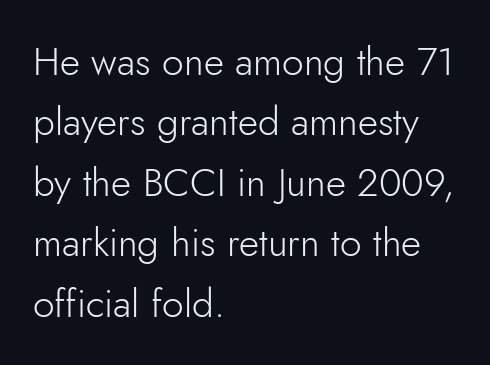
The image shows 39 px light sans-serif type, upright; set left-aligned, normal line spacing (1.55x), normal letter spacing, not underlined; low stroke contrast and a small x-height.
